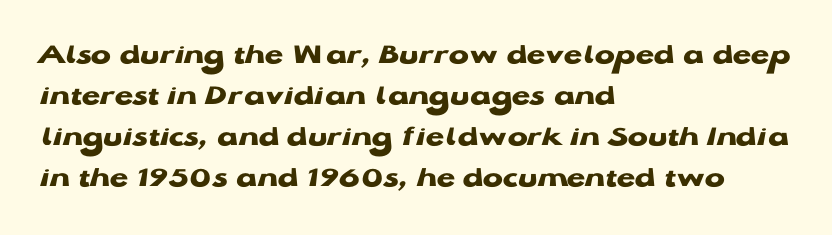
The rows are spaced the way most documents space them. The passage shown is typed in a proportional face where columns would drift. Look at the stroke-to-counter ratio: heavy, a bold. Which margin do the lines hug? The left one — the right edge is uneven. The letterforms sit shoulder to shoulder at normal distance.
